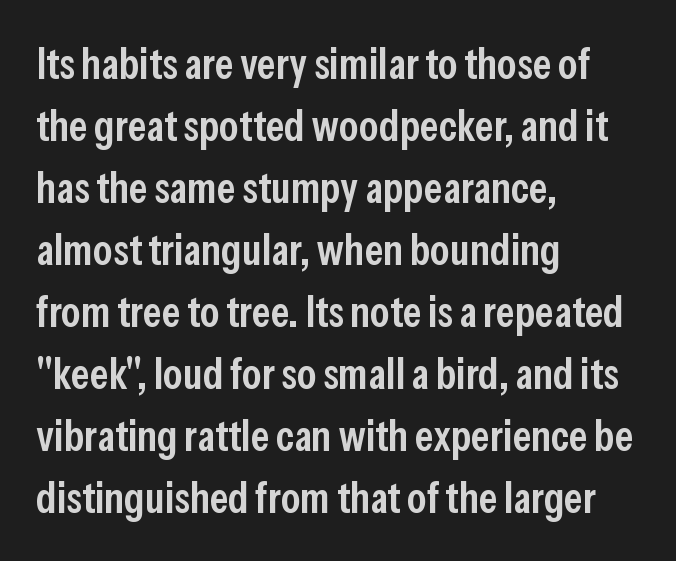
The image shows 44 px semibold, condensed sans-serif type, upright; set left-aligned, normal line spacing (1.41x), normal letter spacing, not underlined; low stroke contrast and a medium x-height.
